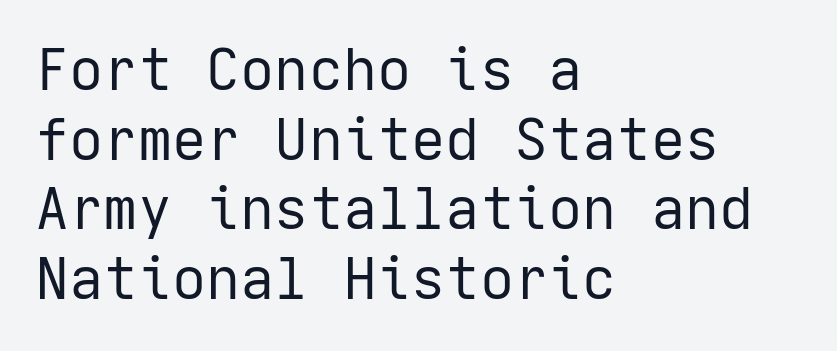
The image shows 57 px regular-weight sans-serif type, upright; set left-aligned, line spacing 1.22x, normal letter spacing, not underlined; low stroke contrast and a medium x-height.
